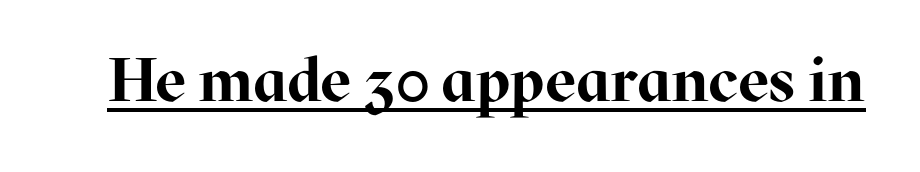
The image shows 61 px bold serif type, upright; set normal letter spacing, underlined; high stroke contrast and a medium x-height.
